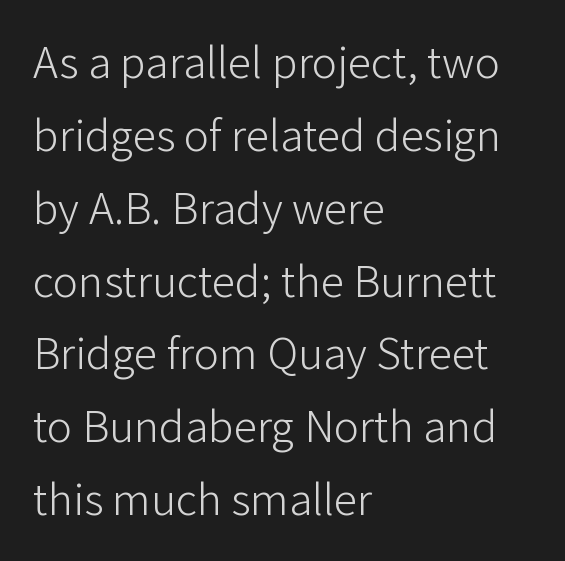
The strokes carry an ordinary text weight at most. Characters remain perfectly vertical along every line. Inter-character spacing is left at the font's built-in metrics. The typesetter chose a ragged-right arrangement here. The rendering shows plain stroke endings on the letterforms — a sans-serif design.
